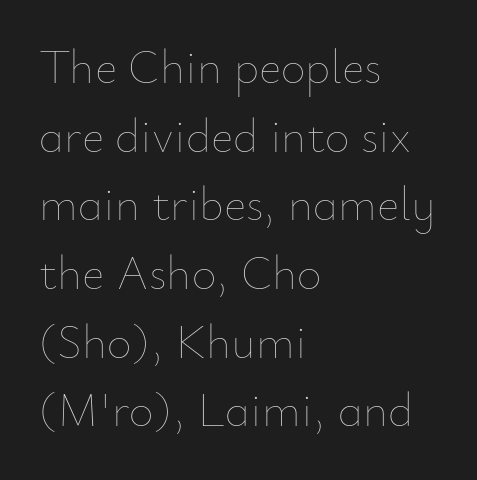
Q: Is the text bold? A: No.
Q: Is the text italic (slanted)? A: No, it is upright.
Q: Is the text underlined? A: No.
Q: How is the paragraph aligned? A: Left-aligned.
Q: Is the spacing between letters normal or unusually wide? A: Normal.
Q: Is the spacing between lines tight, normal or loose? A: Normal.
Q: Width (condensed, normal, or wide)? A: Normal.
Q: Stroke contrast? A: Low.
Q: x-height? A: Small.
Q: Monospaced? A: No.
